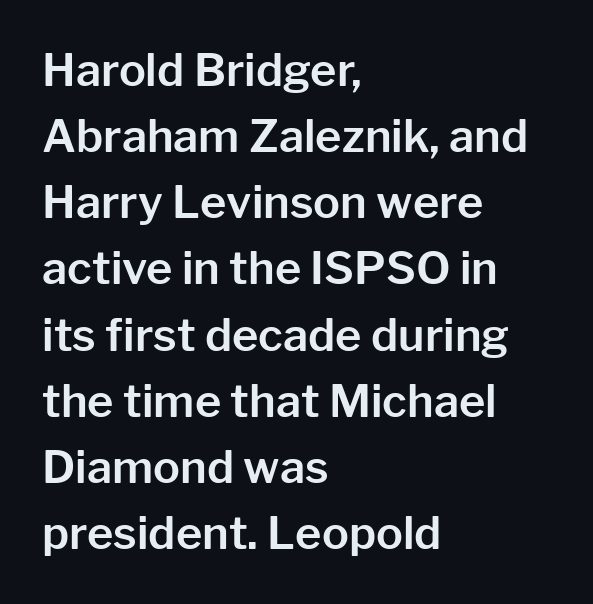
The image shows 45 px sans-serif type, upright; set left-aligned, normal line spacing (1.47x), normal letter spacing, not underlined; low stroke contrast and a medium x-height.
